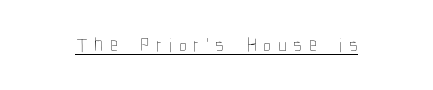
The image shows 20 px text type, upright; set unusually wide letter spacing (+0.34 em), underlined.
